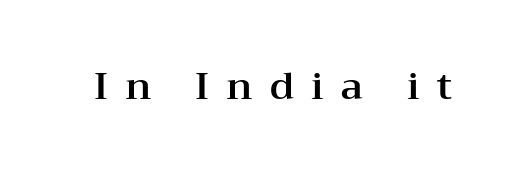
Q: Is the text italic (slanted)? A: No, it is upright.
Q: Is the typeface a serif or a sans-serif typeface? A: Serif.
Q: Is the text underlined? A: No.
Q: Is the spacing between letters normal or unusually wide? A: Unusually wide.
Q: Width (condensed, normal, or wide)? A: Wide.
Q: Stroke contrast? A: Medium.
Q: x-height? A: Medium.
Q: Monospaced? A: No.
